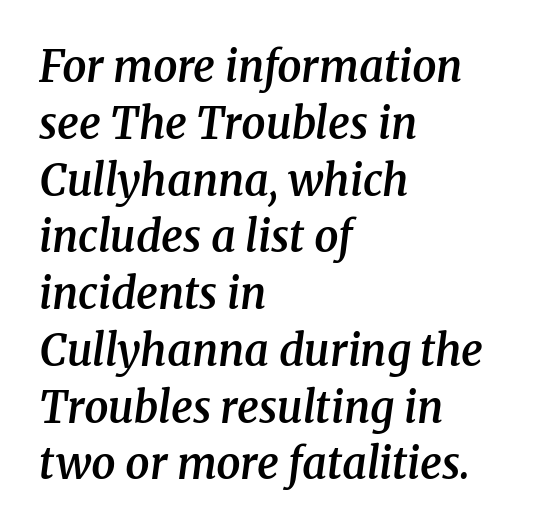
{"serif": "yes", "italic": "yes", "lean": "right", "slant_degrees": 8, "bold": "semi", "weight": "semibold", "width": "normal", "stroke_contrast": "medium", "x_height": "medium", "monospaced": "no", "underline": "no", "align": "left", "line_spacing": "normal", "line_spacing_ratio": 1.32, "letter_spacing": "normal", "letter_spacing_em": 0.0, "glyph_px": 43}
